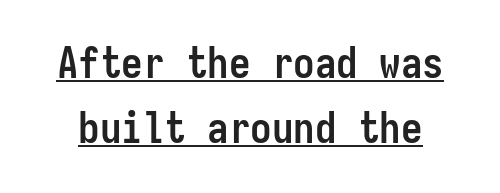
The image shows 43 px semibold, condensed sans-serif type, upright, monospaced; set normal line spacing (1.52x), normal letter spacing, underlined; low stroke contrast and a medium x-height.
